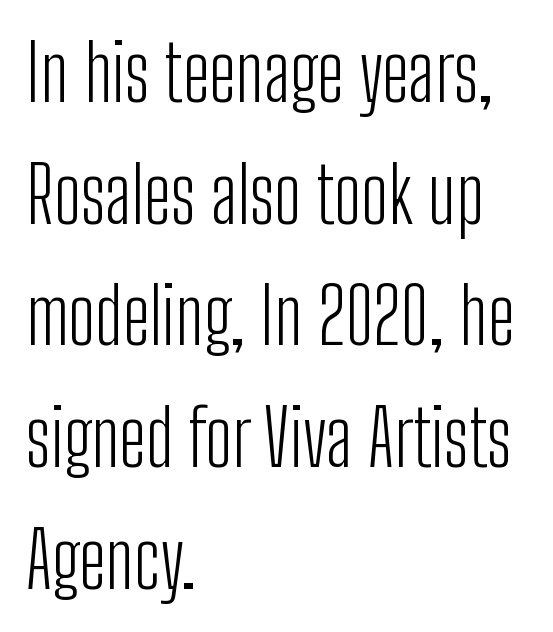
The image shows 77 px light, condensed sans-serif type, upright; set left-aligned, normal line spacing (1.58x), normal letter spacing, not underlined; low stroke contrast and a medium x-height.
